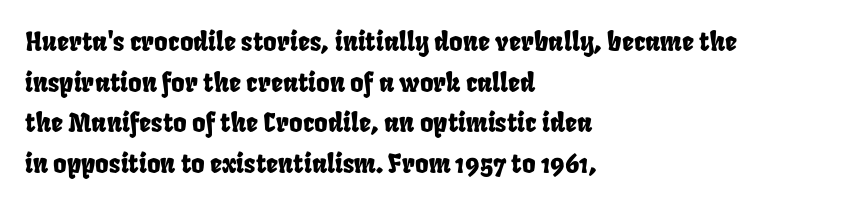
Q: Is the text underlined? A: No.
Q: How is the paragraph aligned? A: Left-aligned.
Q: Is the spacing between letters normal or unusually wide? A: Normal.
Q: Is the spacing between lines tight, normal or loose? A: Normal.
